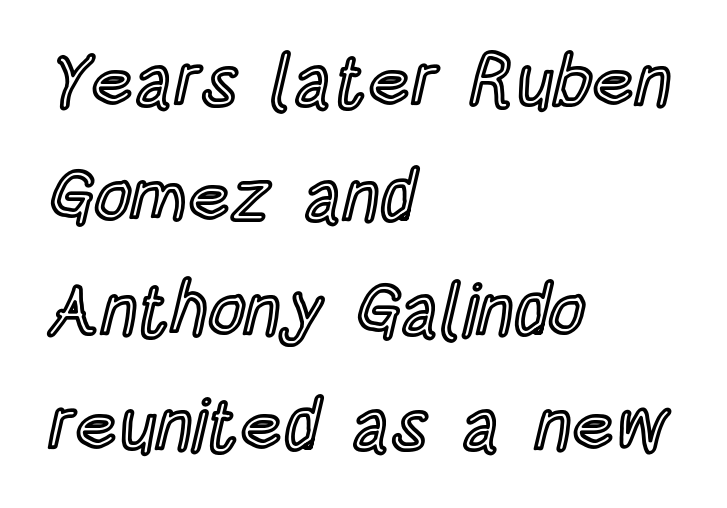
A typesetter would call this proportional, since set widths differ per character. Notice how the passage keeps a crisp vertical edge on the left only. Letters rest on an invisible, unmarked baseline. The letters sit at their default tracking, neither squeezed nor spread. Notice how descenders clear the ascenders below comfortably — that's standard leading.
